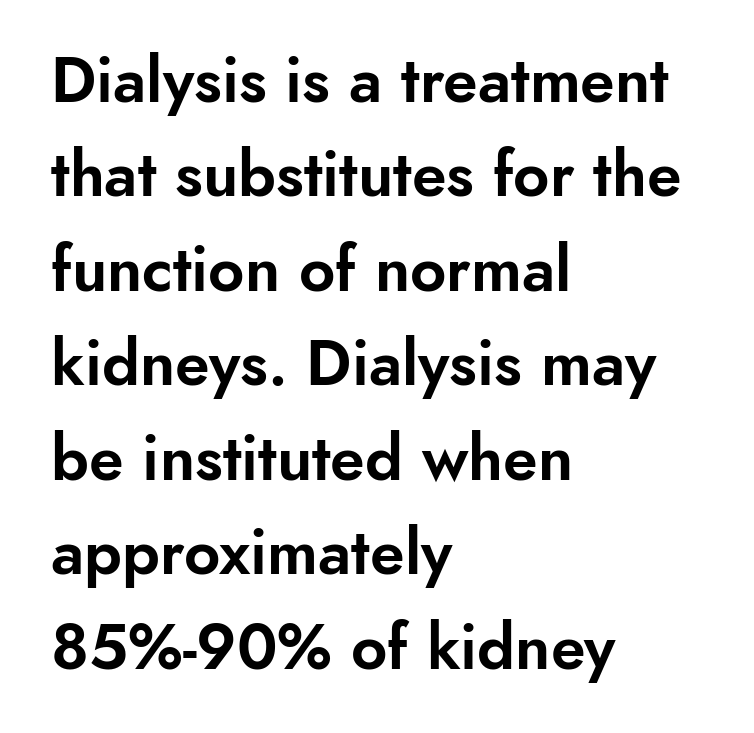
{"serif": "no", "italic": "no", "width": "normal", "stroke_contrast": "low", "x_height": "small", "monospaced": "no", "underline": "no", "align": "left", "line_spacing": "normal", "line_spacing_ratio": 1.5, "letter_spacing": "normal", "letter_spacing_em": 0.0, "glyph_px": 63}
